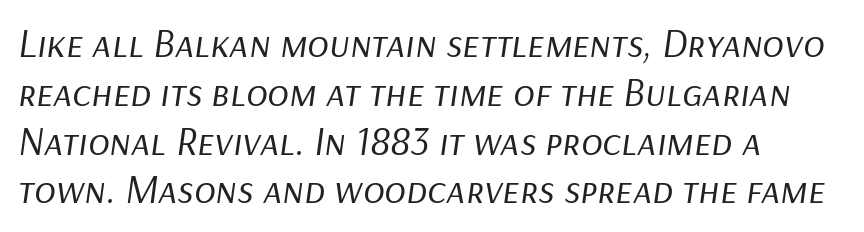
Is the type heavy? It reads as light-to-regular instead. Which margin do the lines hug? The left one — the right edge is uneven. The text carries the slant typical of an italic or oblique font. The glyphs are unaccompanied by any horizontal stroke below them.
